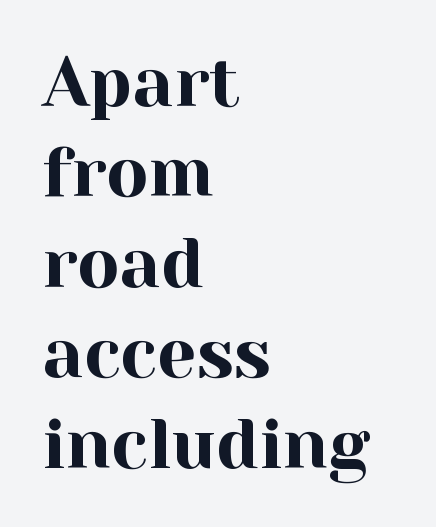
A student would call this left alignment; a typographer would say flush left, rag right. The space between consecutive lines is moderate. Unlike a clean sans, this face finishes its strokes with serifs. Here the designer chose a conventional face with non-uniform glyph widths. This rendering features lettering with no underline.
